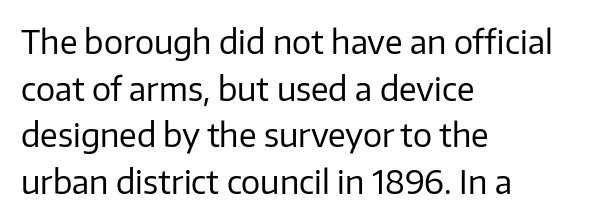
{"serif": "no", "italic": "no", "bold": "no", "weight": "regular", "width": "normal", "stroke_contrast": "low", "x_height": "medium", "monospaced": "no", "underline": "no", "align": "left", "line_spacing": "normal", "line_spacing_ratio": 1.46, "letter_spacing": "normal", "letter_spacing_em": 0.0, "glyph_px": 32}
